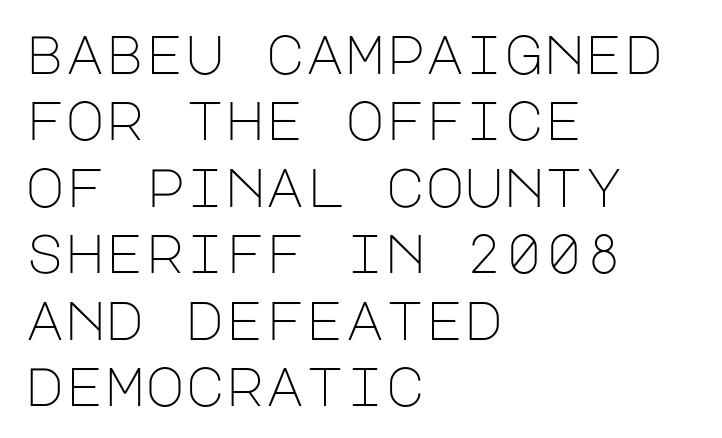
{"serif": "no", "italic": "no", "bold": "no", "weight": "light", "width": "normal", "stroke_contrast": "low", "x_height": "large", "underline": "no", "align": "left", "line_spacing_ratio": 1.23, "letter_spacing": "normal", "letter_spacing_em": 0.0, "glyph_px": 54}
